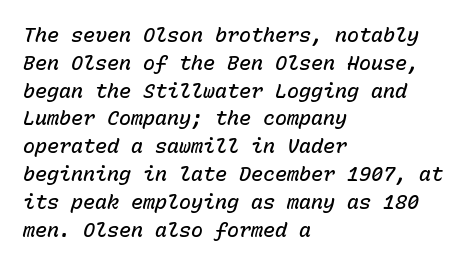
These lines stack with their left ends in a neat column. Compared with typical body copy, the letter spacing here is the same. Summary of vertical rhythm: regular, with standard interline spacing. Emphasis-style slanted type is in use.
